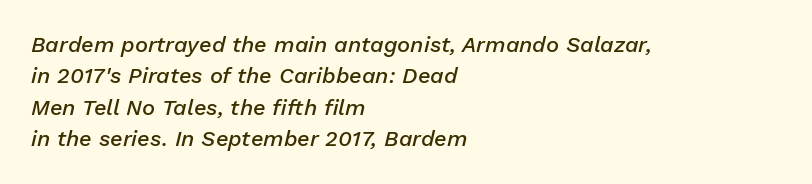
Q: Is the text bold? A: Semi-bold.
Q: Is the text italic (slanted)? A: Yes, it leans right by about 13 degrees.
Q: Is the text underlined? A: No.
Q: How is the paragraph aligned? A: Left-aligned.
Q: Is the spacing between letters normal or unusually wide? A: Normal.
Q: Is the spacing between lines tight, normal or loose? A: Normal.
